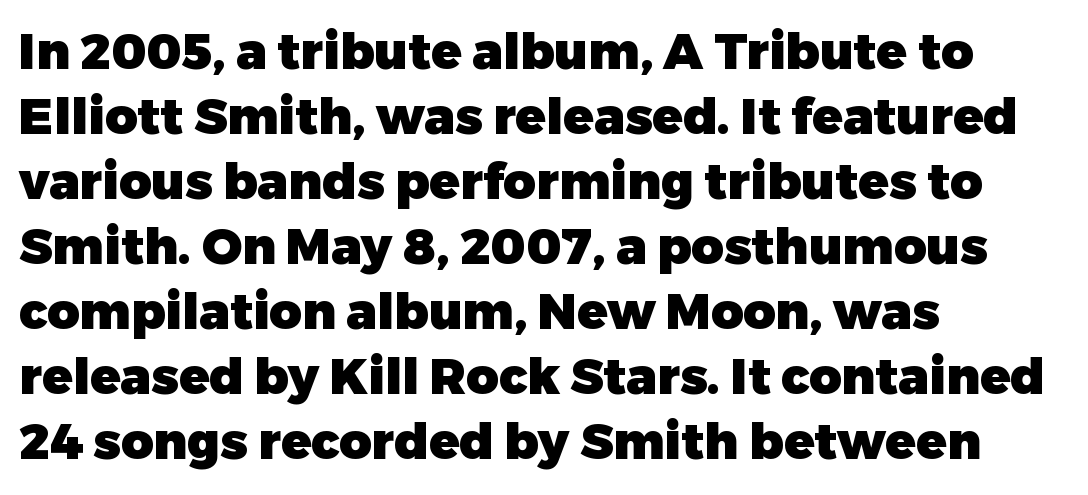
{"serif": "no", "italic": "no", "bold": "yes", "weight": "heavy", "width": "normal", "stroke_contrast": "low", "x_height": "medium", "monospaced": "no", "underline": "no", "align": "left", "line_spacing": "normal", "line_spacing_ratio": 1.3, "letter_spacing": "normal", "letter_spacing_em": 0.0, "glyph_px": 50}
